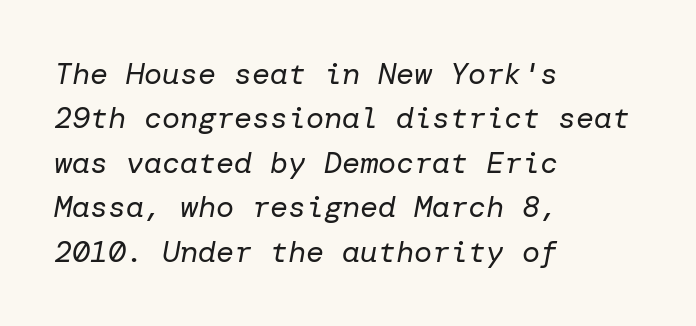
The image shows 30 px regular-weight type, italic (leaning right); set left-aligned, normal line spacing (1.48x), normal letter spacing, not underlined; low stroke contrast and a medium x-height.
